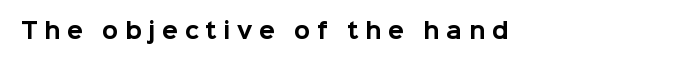
Q: Is the text bold? A: Yes.
Q: Is the text italic (slanted)? A: No, it is upright.
Q: Is the text underlined? A: No.
Q: Is the spacing between letters normal or unusually wide? A: Unusually wide.
